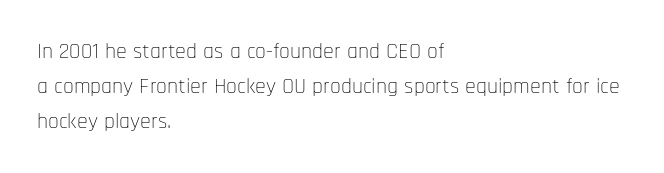
Every stem runs plumb, perpendicular to the baseline. Ink coverage per letter is moderate at most. Does extra space separate the letters? No, they use regular spacing. Line starts are locked; line ends wander. If you measured baseline to baseline, you'd find a middling distance.
